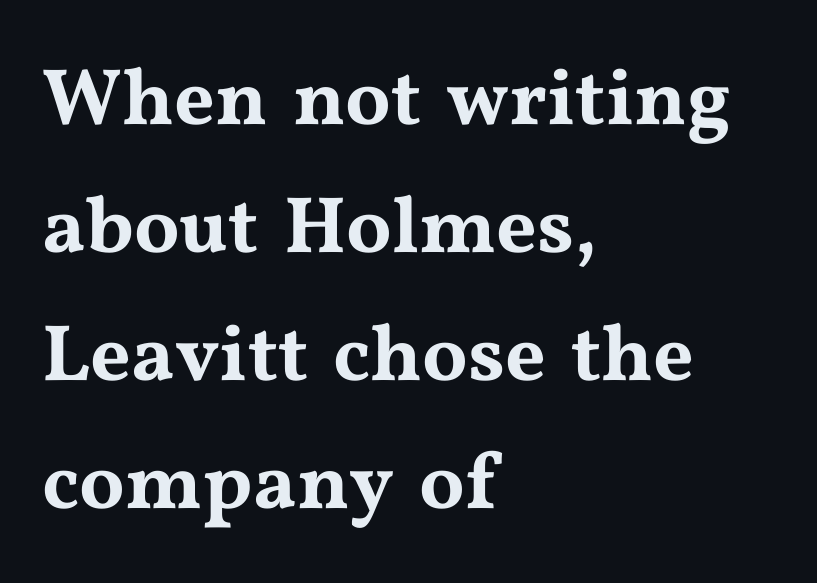
The image shows 80 px wide serif type, upright; set left-aligned, normal line spacing (1.6x), normal letter spacing, not underlined; medium stroke contrast and a medium x-height.
